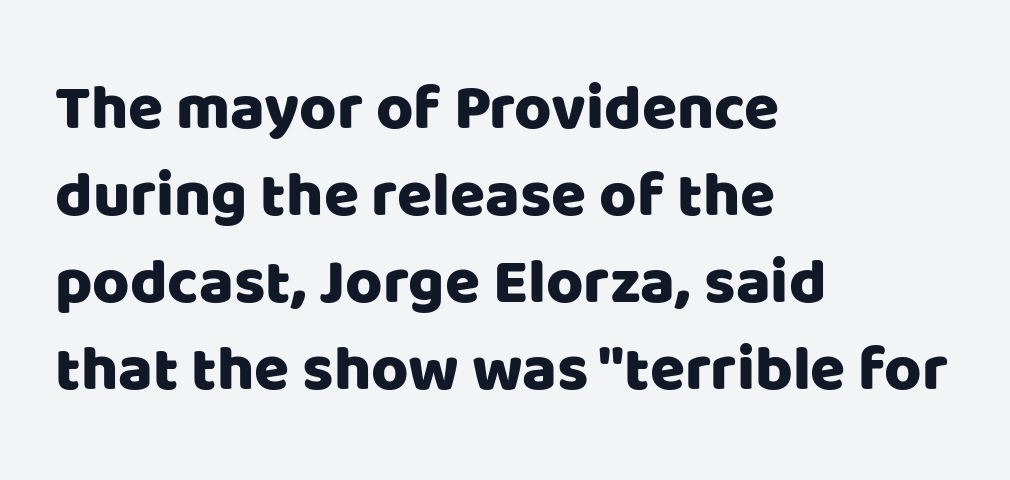
Q: Is the text italic (slanted)? A: No, it is upright.
Q: Is the typeface a serif or a sans-serif typeface? A: Sans-serif.
Q: Is the text underlined? A: No.
Q: How is the paragraph aligned? A: Left-aligned.
Q: Is the spacing between letters normal or unusually wide? A: Normal.
Q: Is the spacing between lines tight, normal or loose? A: Normal.
Q: Width (condensed, normal, or wide)? A: Normal.
Q: Stroke contrast? A: Low.
Q: x-height? A: Large.
Q: Monospaced? A: No.
